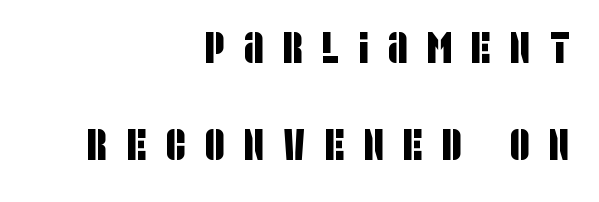
Q: Is the typeface a serif or a sans-serif typeface? A: Sans-serif.
Q: Is the text underlined? A: No.
Q: How is the paragraph aligned? A: Right-aligned.
Q: Is the spacing between letters normal or unusually wide? A: Unusually wide.
Q: Is the spacing between lines tight, normal or loose? A: Loose.
Q: Width (condensed, normal, or wide)? A: Condensed.
Q: Stroke contrast? A: Low.
Q: x-height? A: Large.
Q: Monospaced? A: No.
